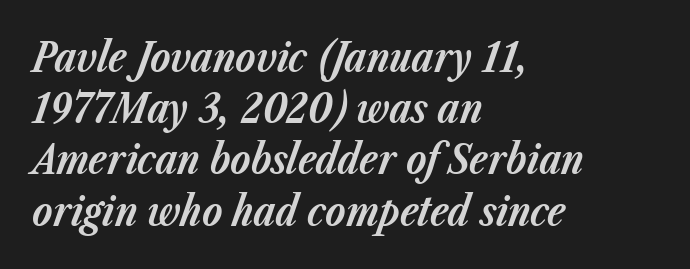
{"italic": "yes", "lean": "right", "slant_degrees": 23, "bold": "yes", "weight": "bold", "width": "normal", "stroke_contrast": "low", "x_height": "medium", "monospaced": "no", "underline": "no", "align": "left", "line_spacing": "normal", "line_spacing_ratio": 1.25, "letter_spacing": "normal", "letter_spacing_em": 0.0, "glyph_px": 41}
